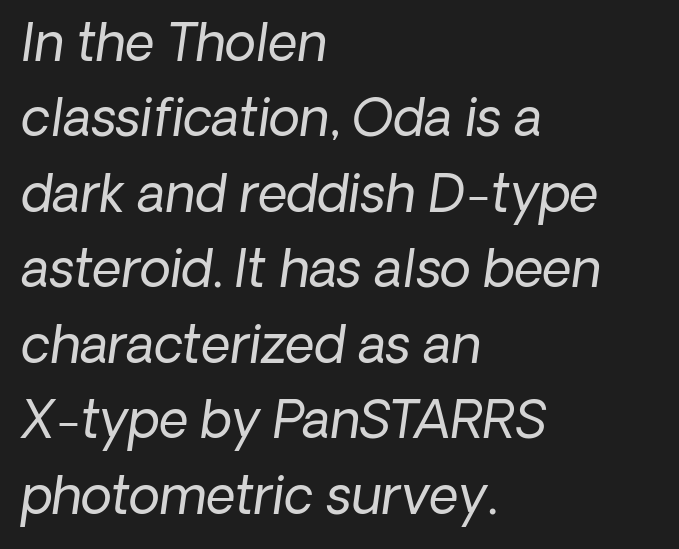
The image shows 51 px regular-weight type, italic (leaning right); set left-aligned, normal line spacing (1.48x), normal letter spacing, not underlined; low stroke contrast and a medium x-height.
